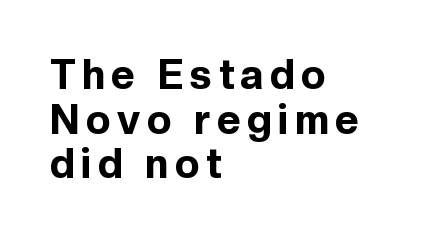
{"serif": "no", "italic": "no", "bold": "yes", "weight": "bold", "width": "normal", "x_height": "medium", "monospaced": "no", "underline": "no", "align": "left", "line_spacing": "tight", "line_spacing_ratio": 1.09, "glyph_px": 41}
